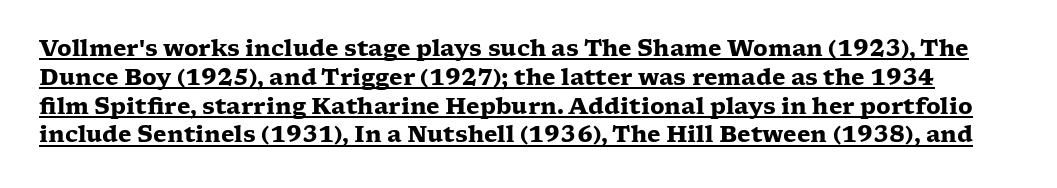
{"italic": "no", "bold": "yes", "underline": "yes", "line_spacing": "normal", "line_spacing_ratio": 1.31, "letter_spacing": "normal", "letter_spacing_em": 0.0, "glyph_px": 22}
